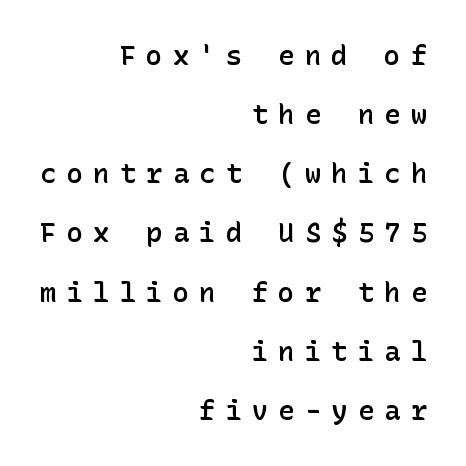
Inter-character spacing is expanded well beyond the font's built-in metrics. The paragraph shown leans on its right margin. Honestly, there is no underline to notice here at all. The space between consecutive lines is lavish.
